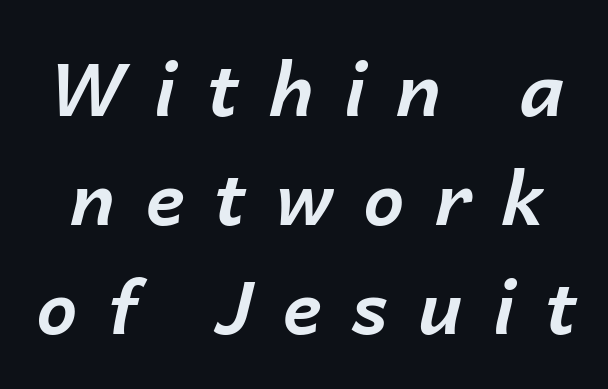
Q: Is the text bold? A: Yes.
Q: Is the text italic (slanted)? A: Yes, it leans right by about 14 degrees.
Q: Is the text underlined? A: No.
Q: Is the spacing between letters normal or unusually wide? A: Unusually wide.
Q: Is the spacing between lines tight, normal or loose? A: Normal.
Q: Width (condensed, normal, or wide)? A: Normal.
Q: Stroke contrast? A: Low.
Q: x-height? A: Medium.
Q: Monospaced? A: No.
